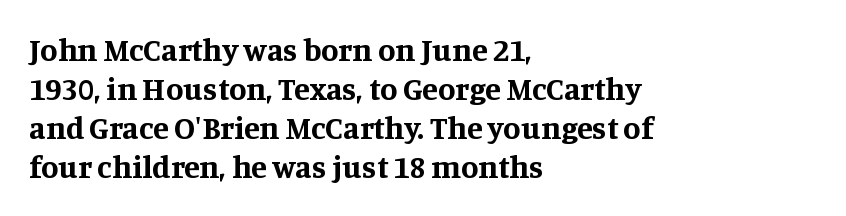
Q: Is the text bold? A: Yes.
Q: Is the text italic (slanted)? A: No, it is upright.
Q: Is the typeface a serif or a sans-serif typeface? A: Serif.
Q: Is the text underlined? A: No.
Q: How is the paragraph aligned? A: Left-aligned.
Q: Is the spacing between letters normal or unusually wide? A: Normal.
Q: Width (condensed, normal, or wide)? A: Normal.
Q: Stroke contrast? A: Medium.
Q: x-height? A: Large.
Q: Monospaced? A: No.
